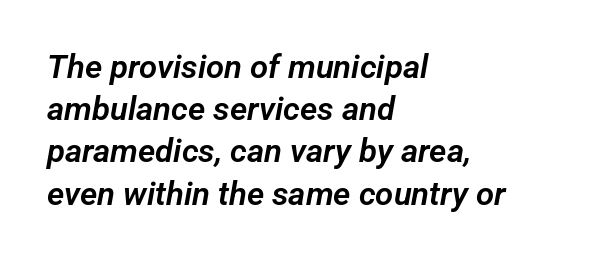
The image shows 33 px sans-serif type; set left-aligned, normal line spacing (1.28x), normal letter spacing, not underlined; low stroke contrast and a medium x-height.
